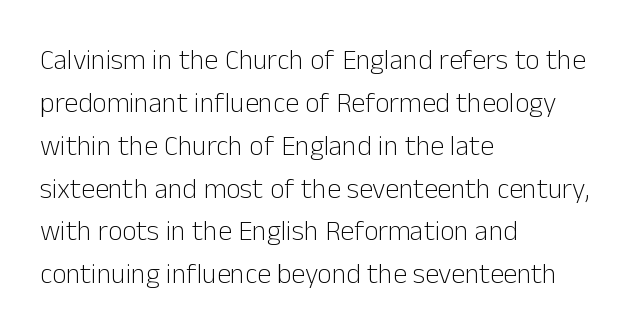
{"serif": "no", "italic": "no", "bold": "no", "weight": "light", "width": "normal", "stroke_contrast": "low", "x_height": "medium", "monospaced": "no", "underline": "no", "align": "left", "line_spacing": "normal", "line_spacing_ratio": 1.53, "letter_spacing": "normal", "letter_spacing_em": 0.0, "glyph_px": 28}
